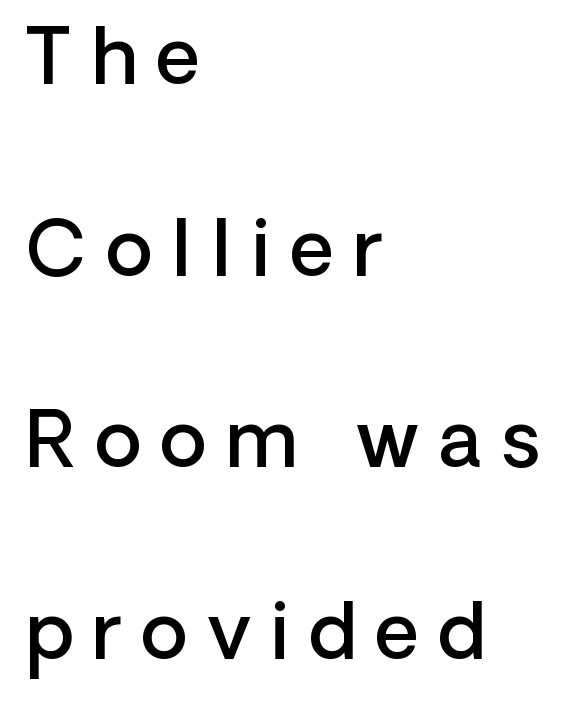
{"serif": "no", "italic": "no", "bold": "semi", "weight": "semibold", "width": "normal", "stroke_contrast": "low", "x_height": "medium", "monospaced": "no", "underline": "no", "align": "left", "line_spacing": "loose", "line_spacing_ratio": 2.49, "letter_spacing": "wide", "letter_spacing_em": 0.25, "glyph_px": 77}
